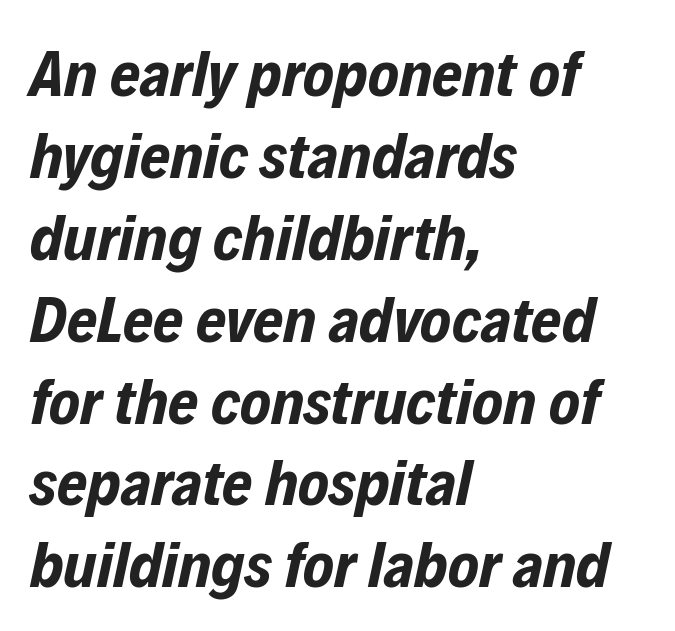
Q: Is the text bold? A: Yes.
Q: Is the text italic (slanted)? A: Yes, it leans right by about 12 degrees.
Q: Is the text underlined? A: No.
Q: How is the paragraph aligned? A: Left-aligned.
Q: Is the spacing between letters normal or unusually wide? A: Normal.
Q: Is the spacing between lines tight, normal or loose? A: Normal.
Q: Width (condensed, normal, or wide)? A: Condensed.
Q: Stroke contrast? A: Low.
Q: x-height? A: Medium.
Q: Monospaced? A: No.
